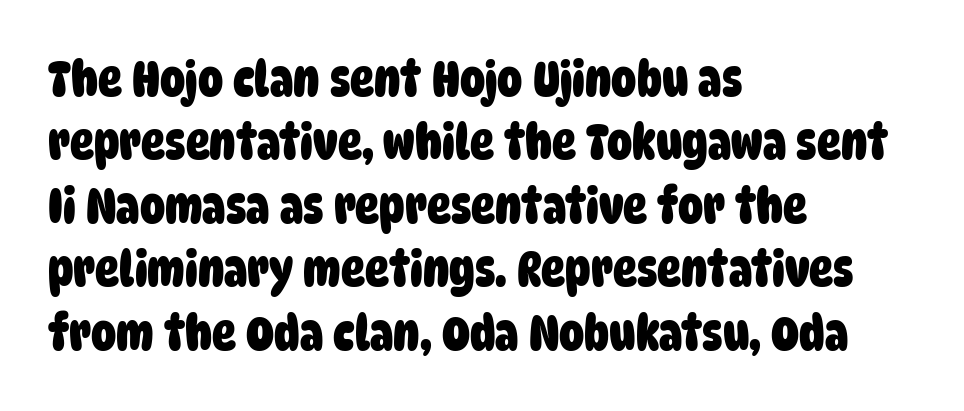
The image shows 50 px heavy, condensed sans-serif type; set left-aligned, normal line spacing (1.27x), normal letter spacing, not underlined; low stroke contrast and a large x-height.
